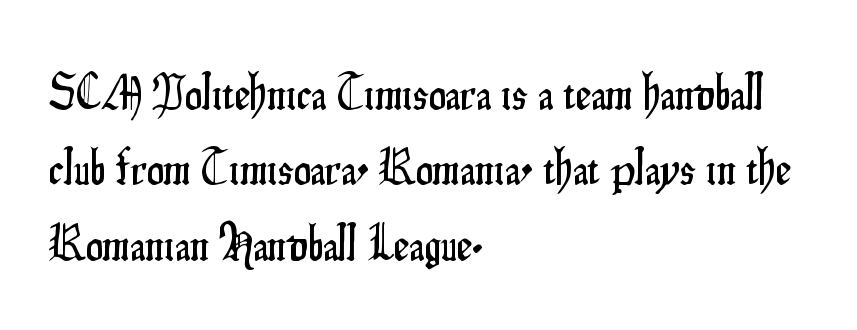
{"serif": "no", "italic": "no", "width": "condensed", "stroke_contrast": "low", "x_height": "small", "monospaced": "no", "underline": "no", "align": "left", "line_spacing": "normal", "line_spacing_ratio": 1.54, "letter_spacing": "normal", "letter_spacing_em": 0.0, "glyph_px": 49}
